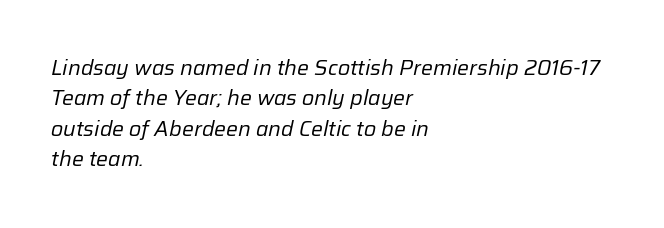
The image shows 21 px text type, italic (leaning right); set left-aligned, normal line spacing (1.45x), normal letter spacing, not underlined.
